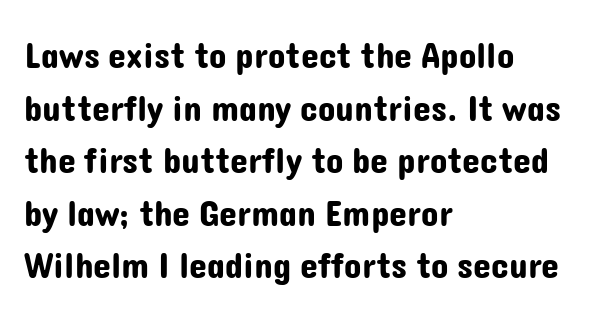
Default kerning and tracking; the words read as compact shapes. Regarding serifs, this sample does without them. Every row of glyphs begins at an identical x-position on the left. One glance says typical: line gaps are just what's usual. Is this a fixed-width face? No — the glyphs have proportional, varying widths. Lines of text with bare space underneath.
